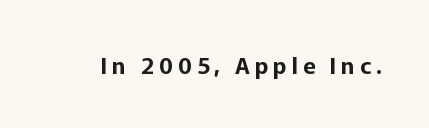
Q: Is the text italic (slanted)? A: No, it is upright.
Q: Is the text underlined? A: No.
Q: Is the spacing between letters normal or unusually wide? A: Unusually wide.
